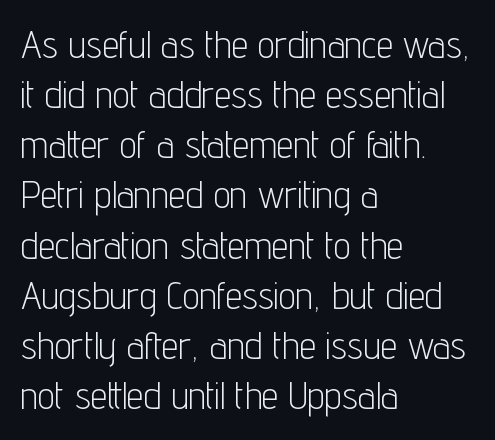
Q: Is the text bold? A: No.
Q: Is the text italic (slanted)? A: No, it is upright.
Q: Is the typeface a serif or a sans-serif typeface? A: Sans-serif.
Q: Is the text underlined? A: No.
Q: How is the paragraph aligned? A: Left-aligned.
Q: Is the spacing between letters normal or unusually wide? A: Normal.
Q: Is the spacing between lines tight, normal or loose? A: Normal.
Q: Width (condensed, normal, or wide)? A: Condensed.
Q: Stroke contrast? A: Low.
Q: x-height? A: Medium.
Q: Monospaced? A: No.
